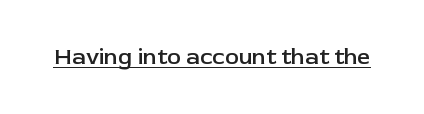
A typesetter would call this zero additional tracking. The rendered words wear a rule along their underside. Every character sits straight up, as roman type does. Typesetter's note: demi weight, one step under bold.
